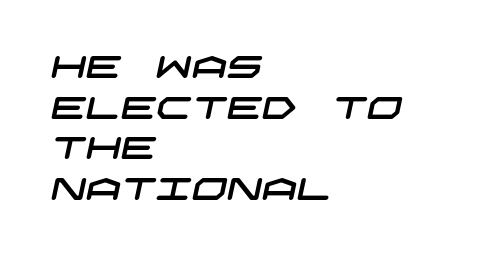
Q: Is the typeface a serif or a sans-serif typeface? A: Sans-serif.
Q: Is the text underlined? A: No.
Q: How is the paragraph aligned? A: Left-aligned.
Q: Is the spacing between letters normal or unusually wide? A: Normal.
Q: Is the spacing between lines tight, normal or loose? A: Normal.
Q: Width (condensed, normal, or wide)? A: Wide.
Q: Stroke contrast? A: Low.
Q: x-height? A: Large.
